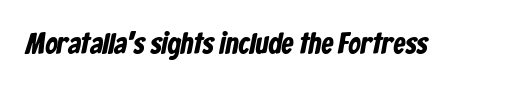
The image shows 30 px condensed sans-serif type; set normal letter spacing, not underlined; low stroke contrast and a medium x-height.
